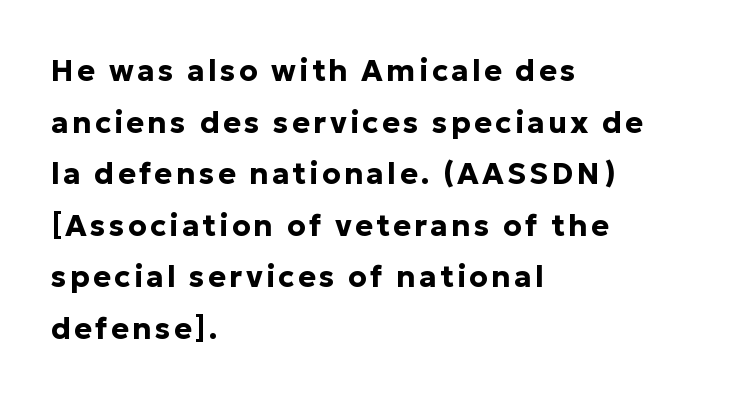
Caption: multi-line text, flush left, ragged right. You can tell from the bare stems that sans-serif type was used. Strokes here are thick enough to call this a true bold. Each row of text sits above clean, open space.
